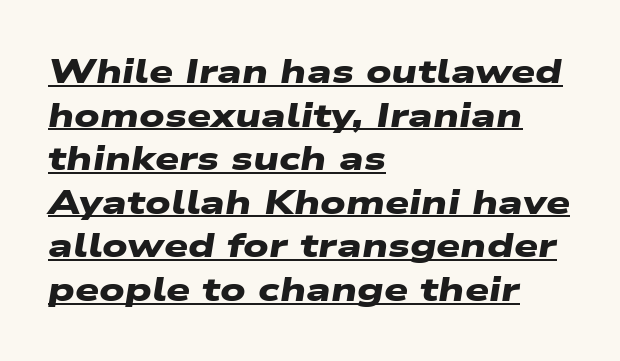
Q: Is the text bold? A: Yes.
Q: Is the typeface a serif or a sans-serif typeface? A: Sans-serif.
Q: Is the text underlined? A: Yes.
Q: How is the paragraph aligned? A: Left-aligned.
Q: Is the spacing between letters normal or unusually wide? A: Normal.
Q: Is the spacing between lines tight, normal or loose? A: Normal.
Q: Width (condensed, normal, or wide)? A: Wide.
Q: Stroke contrast? A: Low.
Q: x-height? A: Medium.
Q: Monospaced? A: No.
